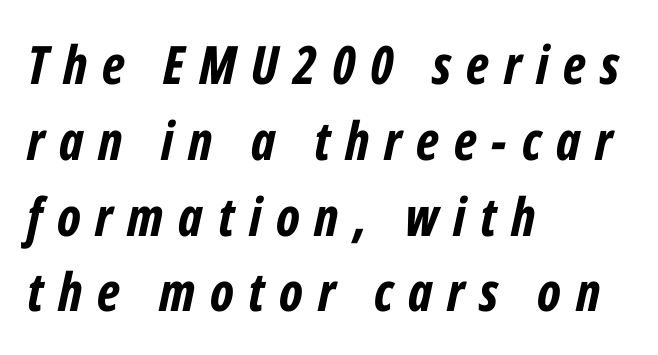
Q: Is the text bold? A: Yes.
Q: Is the text italic (slanted)? A: Yes, it leans right by about 12 degrees.
Q: Is the text underlined? A: No.
Q: How is the paragraph aligned? A: Left-aligned.
Q: Is the spacing between letters normal or unusually wide? A: Unusually wide.
Q: Is the spacing between lines tight, normal or loose? A: Normal.
Q: Width (condensed, normal, or wide)? A: Condensed.
Q: Stroke contrast? A: Low.
Q: x-height? A: Medium.
Q: Monospaced? A: No.
